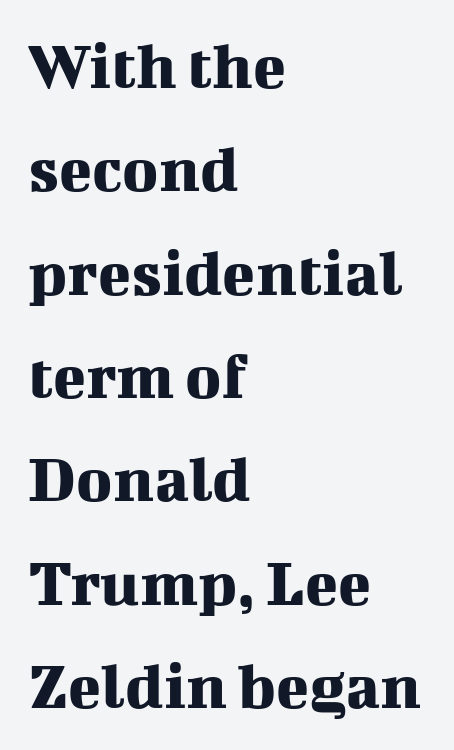
The face used here is proportionally spaced, like ordinary book or web type. Style check: upright. These lines are set flush left with a ragged right edge. How are the letters spaced? Ordinarily, with no added tracking. The block of text has a typical density, with ordinary space between rows.
